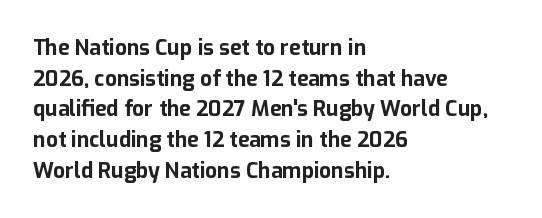
Glyph-to-glyph distance matches everyday printed text. If you drew a line through each stem, it would be perfectly vertical. Horizontal bands of white between lines are of average thickness. Type without underlining. The glyphs have the mass of a bold cut.
